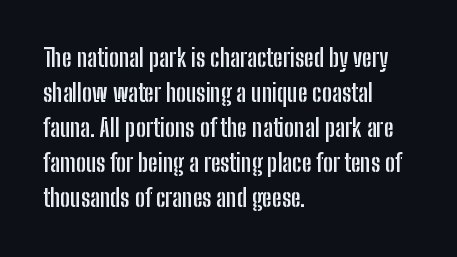
A classic flush-left, rag-right setting is used for this passage. The strokes are fattened all the way to bold. Plain, unruled lines of type. Tracking value appears to be zero — textbook default spacing.
